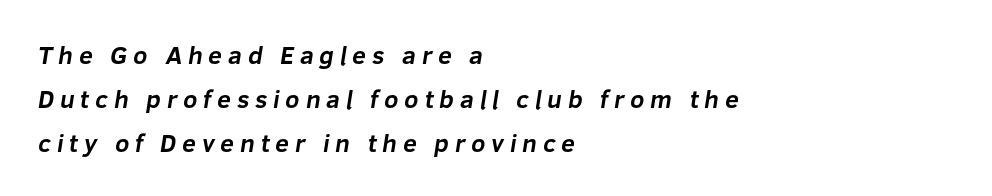
The rendering anchors every line to the left-hand side. Is the letter spacing exaggerated? Yes — the characters are pushed far apart. This is heavy type, rendered in bold. Any mark beneath the type? The region is blank.
